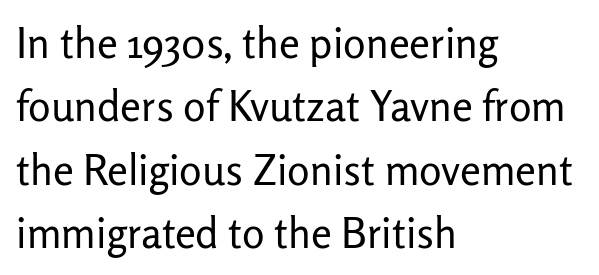
Q: Is the text bold? A: No.
Q: Is the text italic (slanted)? A: No, it is upright.
Q: Is the typeface a serif or a sans-serif typeface? A: Sans-serif.
Q: Is the text underlined? A: No.
Q: How is the paragraph aligned? A: Left-aligned.
Q: Is the spacing between letters normal or unusually wide? A: Normal.
Q: Is the spacing between lines tight, normal or loose? A: Normal.
Q: Width (condensed, normal, or wide)? A: Normal.
Q: Stroke contrast? A: Low.
Q: x-height? A: Medium.
Q: Monospaced? A: No.
